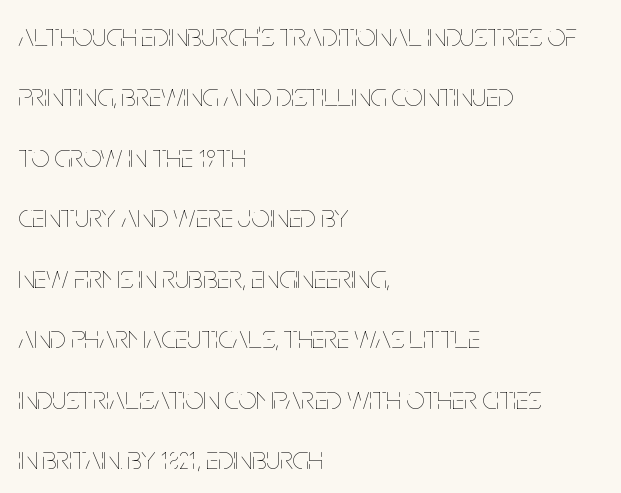
{"italic": "no", "bold": "no", "weight": "thin", "width": "condensed", "stroke_contrast": "low", "x_height": "large", "monospaced": "no", "underline": "no", "align": "left", "line_spacing_ratio": 1.89, "letter_spacing": "normal", "letter_spacing_em": 0.0, "glyph_px": 32}
